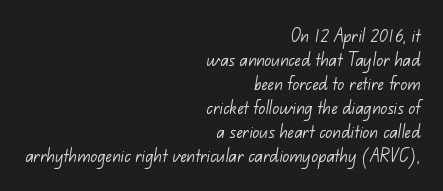
Horizontal bands of white between lines are thin slivers. How are the letters spaced? Ordinarily, with no added tracking. Short and long lines alike share a common ending point at right. The foot of each line stays bare and open. The strokes are not fattened; the text isn't bold.
